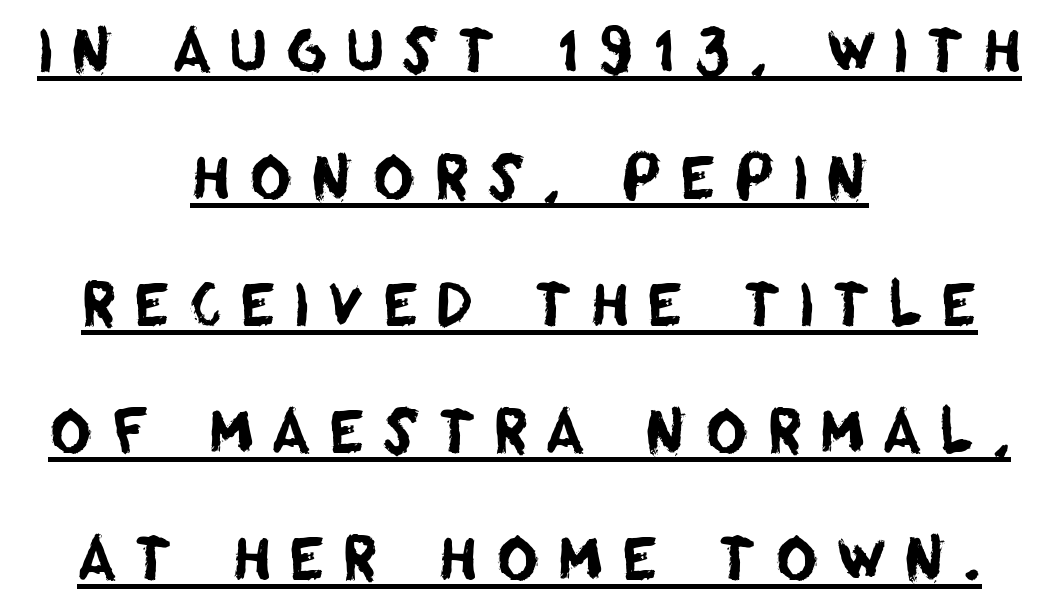
Q: Is the typeface a serif or a sans-serif typeface? A: Sans-serif.
Q: Is the text underlined? A: Yes.
Q: How is the paragraph aligned? A: Centered.
Q: Is the spacing between letters normal or unusually wide? A: Unusually wide.
Q: Is the spacing between lines tight, normal or loose? A: Loose.
Q: Width (condensed, normal, or wide)? A: Normal.
Q: Stroke contrast? A: Low.
Q: x-height? A: Large.
Q: Monospaced? A: No.
